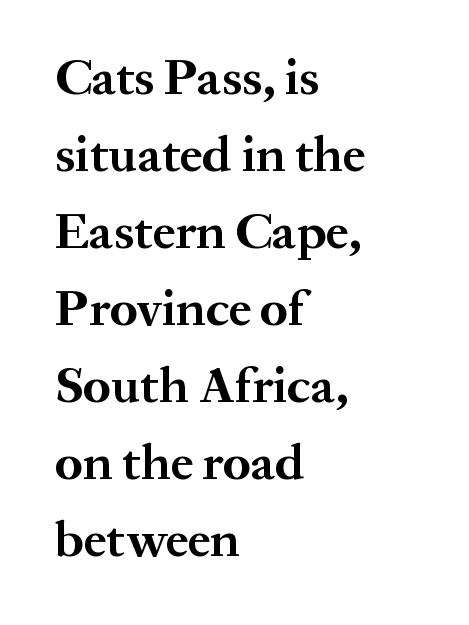
{"serif": "yes", "italic": "no", "bold": "yes", "weight": "bold", "width": "normal", "stroke_contrast": "medium", "x_height": "medium", "monospaced": "no", "underline": "no", "align": "left", "line_spacing": "normal", "line_spacing_ratio": 1.51, "letter_spacing": "normal", "letter_spacing_em": 0.0, "glyph_px": 51}
